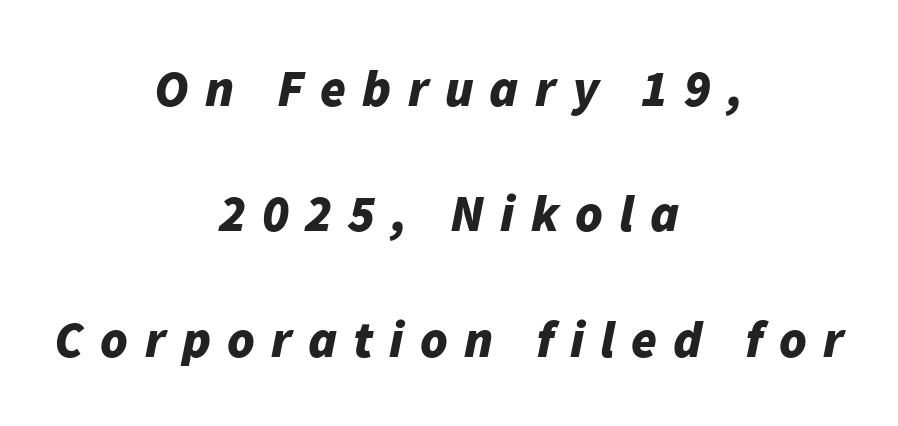
{"italic": "yes", "lean": "right", "slant_degrees": 11, "bold": "yes", "weight": "bold", "width": "normal", "stroke_contrast": "low", "x_height": "medium", "monospaced": "no", "underline": "no", "align": "center", "line_spacing": "loose", "line_spacing_ratio": 2.41, "letter_spacing": "wide", "letter_spacing_em": 0.31, "glyph_px": 52}
